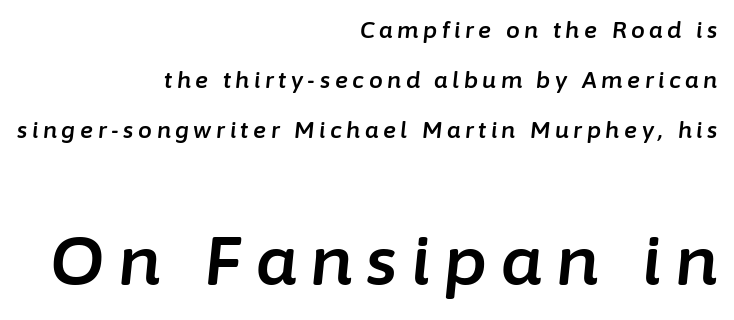
Q: Is the text italic (slanted)? A: Yes, it leans right by about 6 degrees.
Q: Is the text underlined? A: No.
Q: How is the paragraph aligned? A: Right-aligned.
Q: Is the spacing between letters normal or unusually wide? A: Unusually wide.
Q: Is the spacing between lines tight, normal or loose? A: Loose.
Q: Which block of text is set in a larger size, the first (top) or the second (bottom)? A: The second (bottom) one.
Q: Width (condensed, normal, or wide)? A: Normal.
Q: Stroke contrast? A: Low.
Q: x-height? A: Medium.
Q: Monospaced? A: No.
